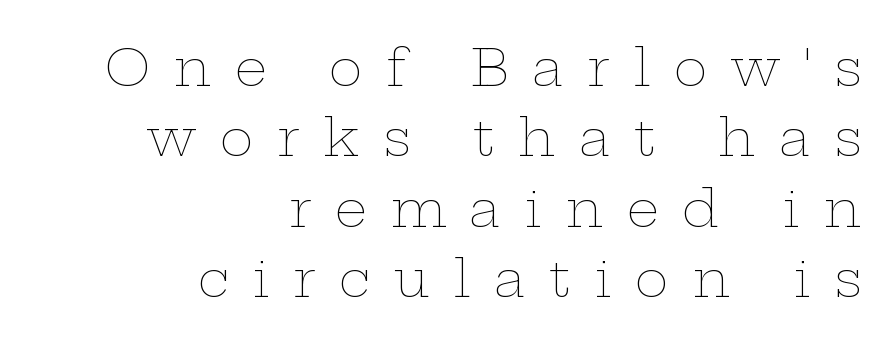
{"italic": "no", "bold": "no", "weight": "thin", "width": "wide", "stroke_contrast": "low", "x_height": "medium", "monospaced": "no", "underline": "no", "align": "right", "line_spacing": "normal", "line_spacing_ratio": 1.38, "letter_spacing": "wide", "letter_spacing_em": 0.46, "glyph_px": 51}
